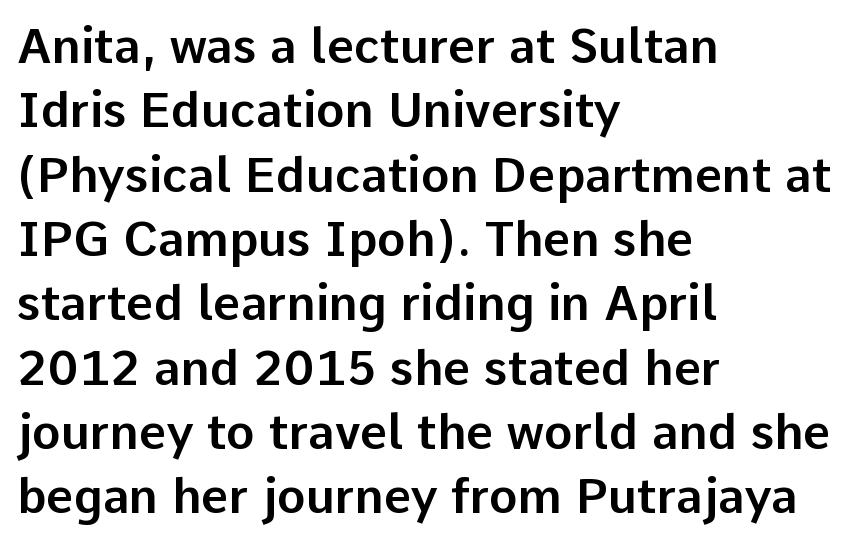
Unlike italic type, these characters show no tilt at all. The vertical gap from one line to the next is medium. Is the letter spacing exaggerated? No — it looks like the ordinary default. The rendering anchors every line to the left-hand side.
